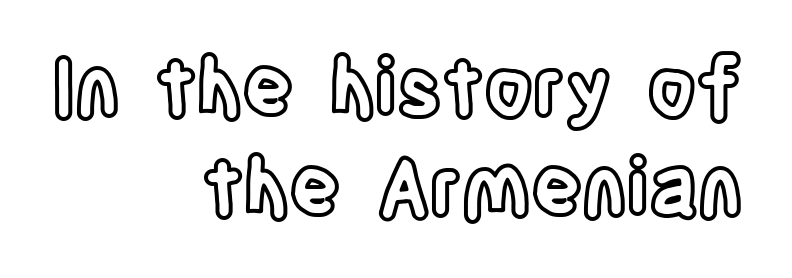
The image shows 79 px condensed type, upright; set right-aligned, normal line spacing (1.26x), normal letter spacing, not underlined; a large x-height.
